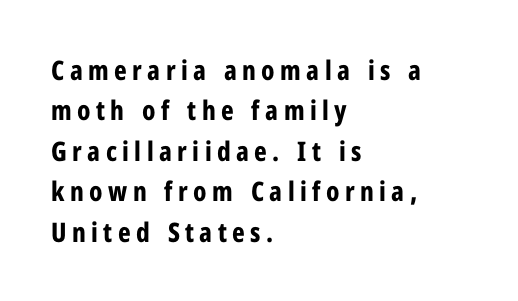
Q: Is the text bold? A: Yes.
Q: Is the text italic (slanted)? A: No, it is upright.
Q: Is the text underlined? A: No.
Q: How is the paragraph aligned? A: Left-aligned.
Q: Is the spacing between letters normal or unusually wide? A: Unusually wide.
Q: Is the spacing between lines tight, normal or loose? A: Normal.
